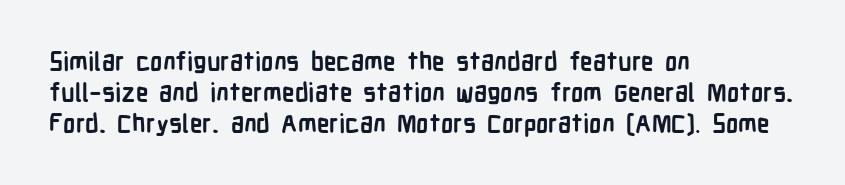
Q: Is the text bold? A: Yes.
Q: Is the text italic (slanted)? A: No, it is upright.
Q: Is the text underlined? A: No.
Q: How is the paragraph aligned? A: Left-aligned.
Q: Is the spacing between letters normal or unusually wide? A: Normal.
